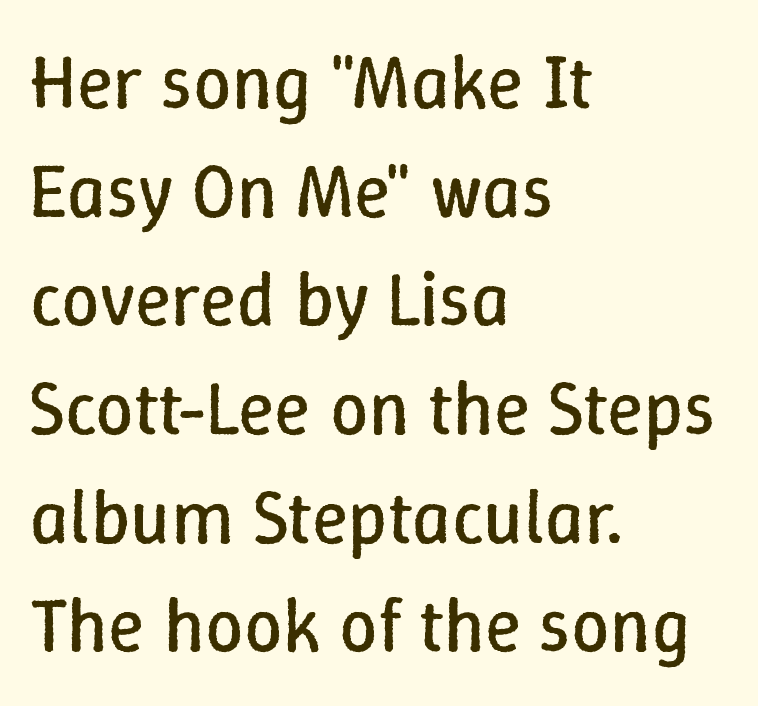
The image shows 76 px regular-weight type, upright; set left-aligned, normal line spacing (1.43x), normal letter spacing, not underlined; low stroke contrast and a medium x-height.
